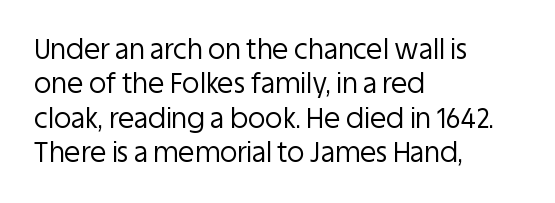
{"italic": "no", "bold": "no", "underline": "no", "align": "left", "line_spacing": "normal", "line_spacing_ratio": 1.27, "letter_spacing": "normal", "letter_spacing_em": 0.0, "glyph_px": 27}
